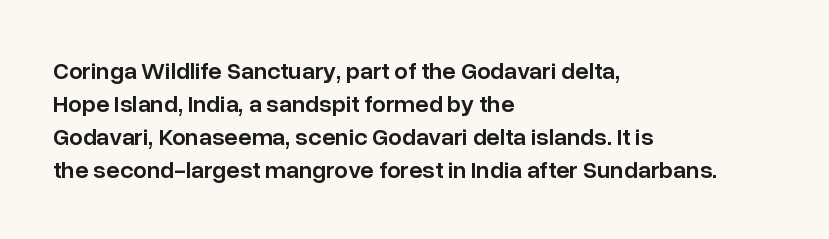
The image shows 24 px text type, upright; set left-aligned, normal line spacing (1.38x), normal letter spacing, not underlined.
